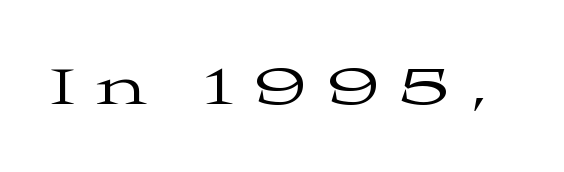
The image shows 58 px regular-weight, wide serif type, upright; set unusually wide letter spacing (+0.35 em), not underlined; medium stroke contrast and a medium x-height.
